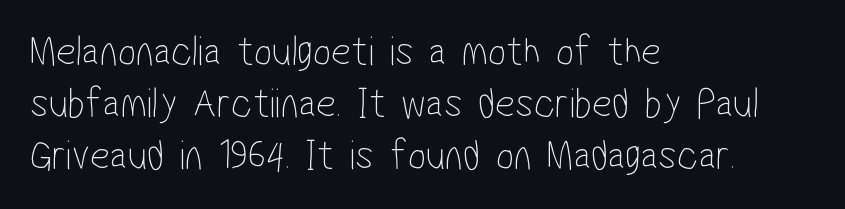
{"serif": "no", "bold": "no", "weight": "thin", "width": "condensed", "stroke_contrast": "low", "x_height": "medium", "monospaced": "no", "underline": "no", "align": "left", "line_spacing_ratio": 1.21, "letter_spacing": "normal", "letter_spacing_em": 0.0, "glyph_px": 43}
